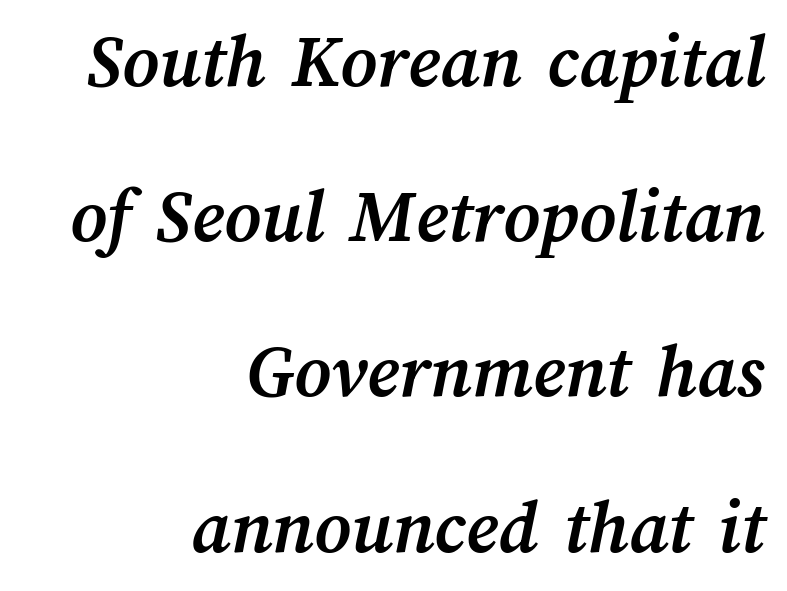
Q: Is the text bold? A: Yes.
Q: Is the text underlined? A: No.
Q: How is the paragraph aligned? A: Right-aligned.
Q: Is the spacing between letters normal or unusually wide? A: Normal.
Q: Is the spacing between lines tight, normal or loose? A: Loose.
Q: Width (condensed, normal, or wide)? A: Normal.
Q: Stroke contrast? A: Medium.
Q: x-height? A: Medium.
Q: Monospaced? A: No.
